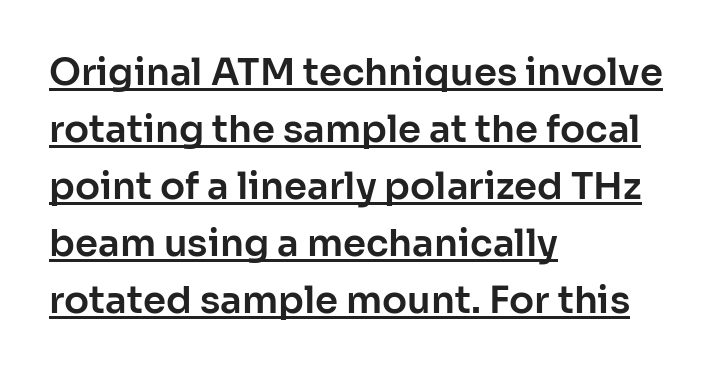
{"serif": "no", "italic": "no", "width": "normal", "stroke_contrast": "low", "x_height": "medium", "monospaced": "no", "underline": "yes", "align": "left", "line_spacing": "normal", "line_spacing_ratio": 1.54, "letter_spacing": "normal", "letter_spacing_em": 0.0, "glyph_px": 37}
